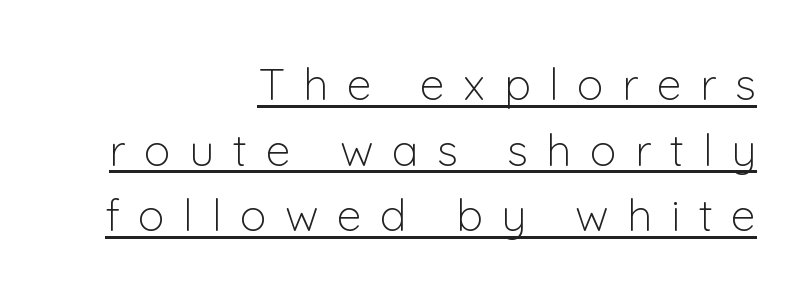
The letters stand straight up with perfectly vertical stems. The face looks like a standard text weight, possibly lighter. Is the letter spacing exaggerated? Yes — the characters are pushed far apart. Note the varied advance widths — an 'i' is clearly narrower than an 'm'.
